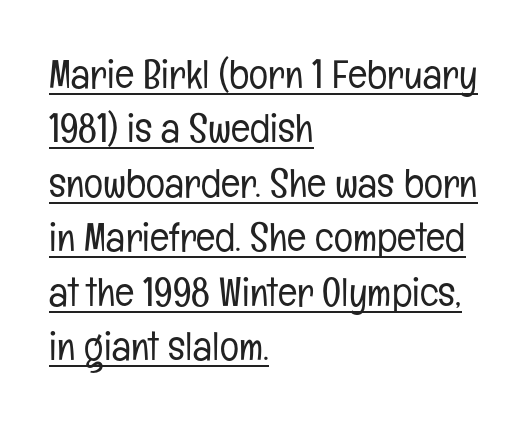
{"serif": "no", "italic": "no", "bold": "no", "weight": "light", "width": "condensed", "stroke_contrast": "low", "x_height": "medium", "monospaced": "no", "underline": "yes", "align": "left", "line_spacing": "normal", "line_spacing_ratio": 1.36, "letter_spacing": "normal", "letter_spacing_em": 0.0, "glyph_px": 40}
